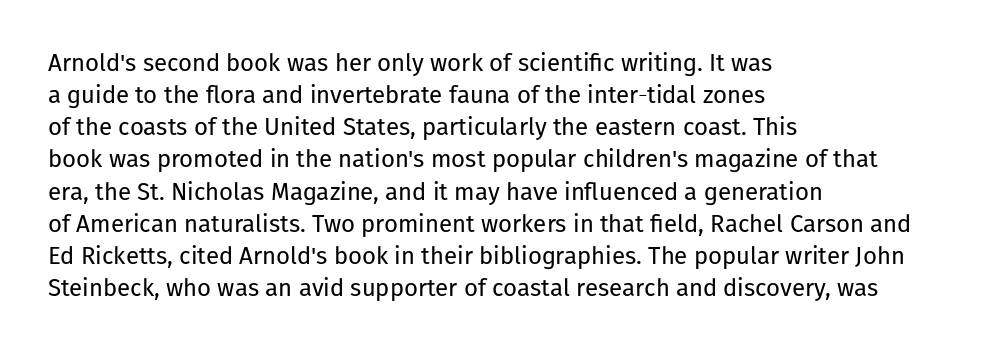
The image shows 24 px text type, upright; set left-aligned, normal line spacing (1.34x), normal letter spacing, not underlined.
